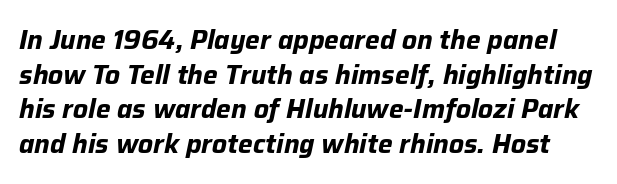
{"italic": "yes", "lean": "right", "slant_degrees": 12, "bold": "yes", "underline": "no", "line_spacing": "normal", "line_spacing_ratio": 1.33, "letter_spacing": "normal", "letter_spacing_em": 0.0, "glyph_px": 26}
